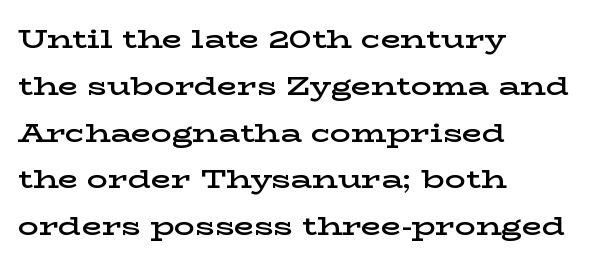
{"italic": "no", "bold": "semi", "underline": "no", "align": "left", "line_spacing_ratio": 1.8, "letter_spacing": "normal", "letter_spacing_em": 0.0, "glyph_px": 26}
